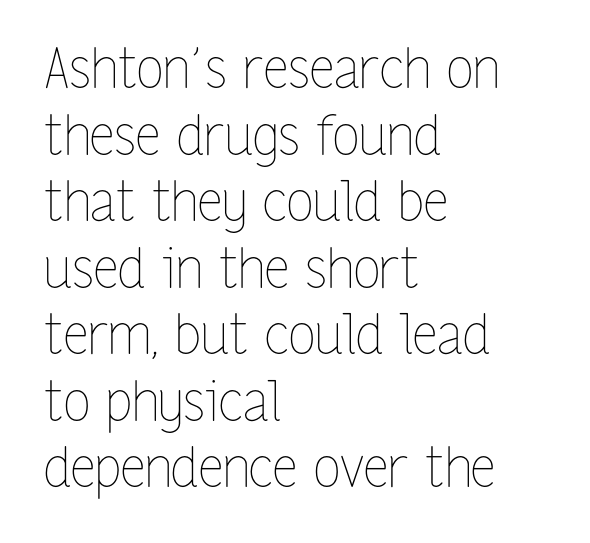
The image shows 55 px thin, condensed type, upright; set left-aligned, line spacing 1.21x, normal letter spacing, not underlined; low stroke contrast and a medium x-height.
